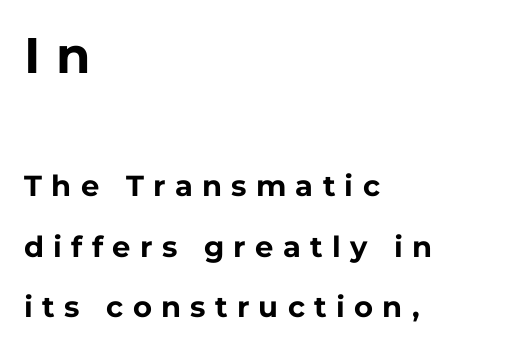
The image shows 50 px bold sans-serif type, upright; set left-aligned, loose line spacing (2.07x), unusually wide letter spacing (+0.32 em), not underlined; the first (top) block is 1.72x larger; low stroke contrast and a medium x-height.
